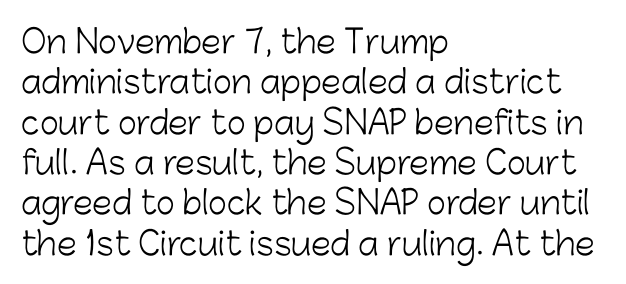
{"serif": "no", "italic": "no", "bold": "no", "weight": "light", "width": "normal", "stroke_contrast": "low", "x_height": "medium", "monospaced": "no", "underline": "no", "align": "left", "line_spacing": "normal", "line_spacing_ratio": 1.26, "letter_spacing": "normal", "letter_spacing_em": 0.0, "glyph_px": 32}
